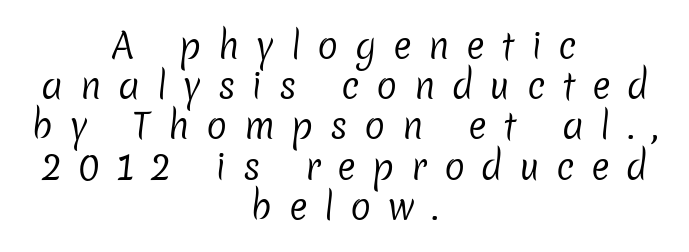
Stem width sits at or under what a default text font uses. Note the varied advance widths — an 'i' is clearly narrower than an 'm'. Letters rest on an invisible, unmarked baseline. The characters display no serif detailing; their extremities are plain. Display-style spreading of the glyphs; the letterfit is very open. If you folded the block vertically in half, each line would mirror itself in length.
